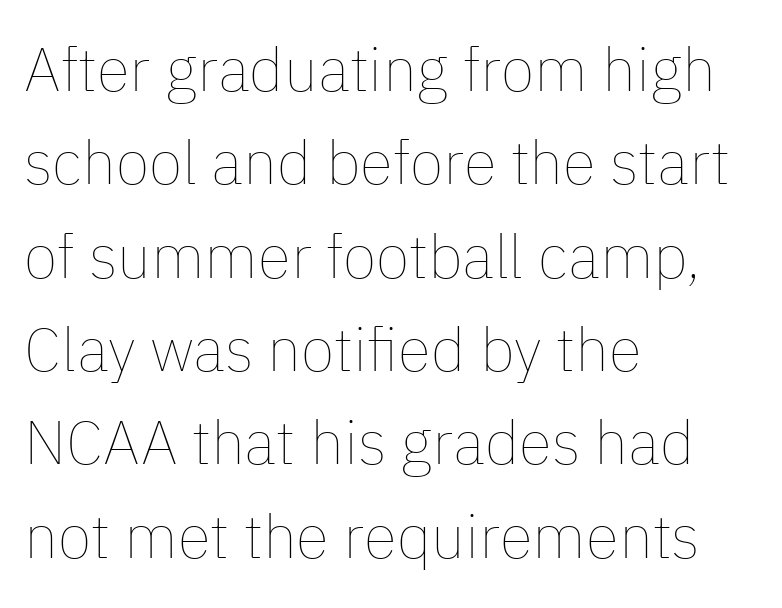
{"italic": "no", "bold": "no", "weight": "thin", "width": "normal", "stroke_contrast": "low", "x_height": "medium", "monospaced": "no", "underline": "no", "align": "left", "line_spacing": "normal", "line_spacing_ratio": 1.53, "letter_spacing": "normal", "letter_spacing_em": 0.0, "glyph_px": 61}
